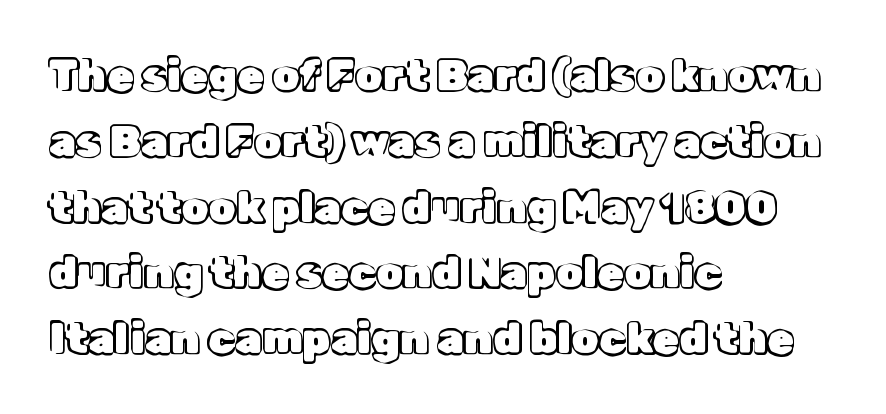
{"italic": "no", "width": "normal", "x_height": "medium", "monospaced": "no", "underline": "no", "align": "left", "line_spacing": "normal", "line_spacing_ratio": 1.53, "letter_spacing": "normal", "letter_spacing_em": 0.0, "glyph_px": 43}
